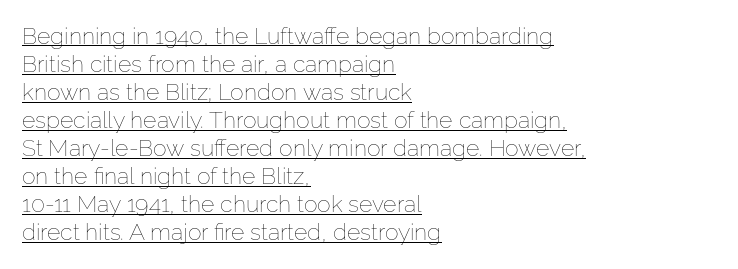
The image shows 23 px text type, upright; set left-aligned, line spacing 1.22x, normal letter spacing, underlined.
